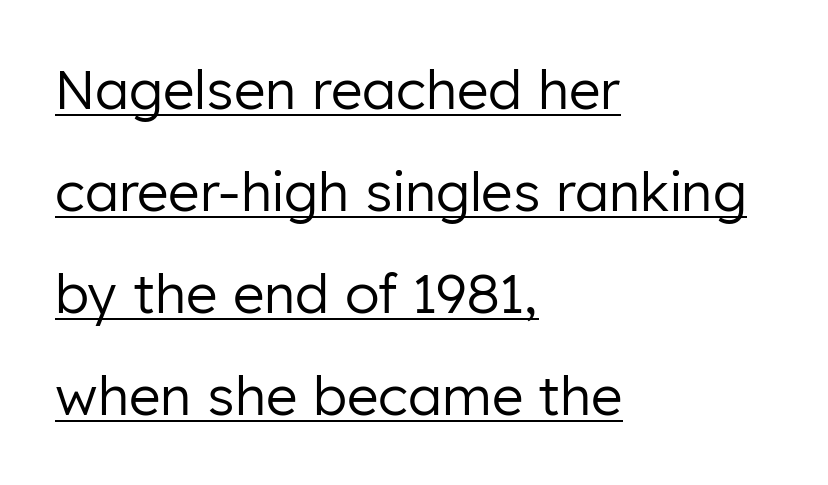
{"serif": "no", "italic": "no", "bold": "no", "weight": "regular", "width": "normal", "stroke_contrast": "low", "x_height": "medium", "monospaced": "no", "underline": "yes", "align": "left", "line_spacing_ratio": 1.89, "letter_spacing": "normal", "letter_spacing_em": 0.0, "glyph_px": 54}
